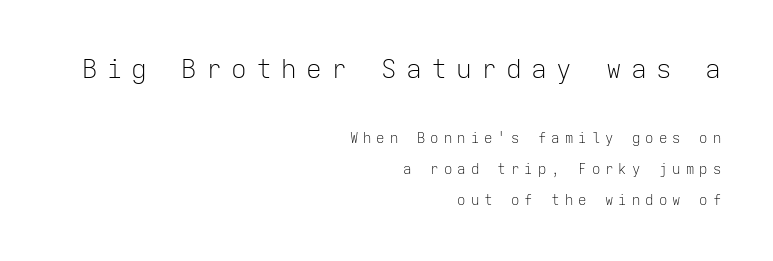
This rendering uses right alignment, leaving the left contour irregular. This is roman type, the default non-slanted kind. Here the first block reads like a headline and the second like body copy. Summary of vertical rhythm: relaxed, with wide interline spacing. This sample uses expanded letter spacing, leaving extra air between glyphs. The foot of each line stays bare and open.
